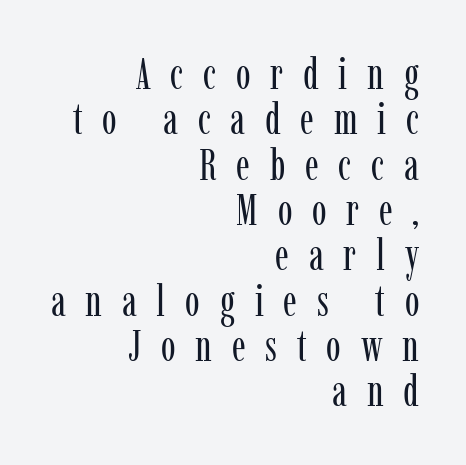
Q: Is the text bold? A: No.
Q: Is the text italic (slanted)? A: No, it is upright.
Q: Is the typeface a serif or a sans-serif typeface? A: Serif.
Q: Is the text underlined? A: No.
Q: How is the paragraph aligned? A: Right-aligned.
Q: Is the spacing between letters normal or unusually wide? A: Unusually wide.
Q: Is the spacing between lines tight, normal or loose? A: Tight.
Q: Width (condensed, normal, or wide)? A: Condensed.
Q: Stroke contrast? A: Low.
Q: x-height? A: Medium.
Q: Monospaced? A: No.
